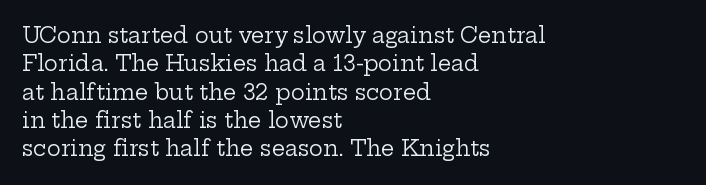
Evenly set lines give the paragraph a standard silhouette. Students, note that the glyphs here touch the page at normal intervals. In terms of posture, this sample is upright. Typeset ragged right — the left edge is the straight one.
